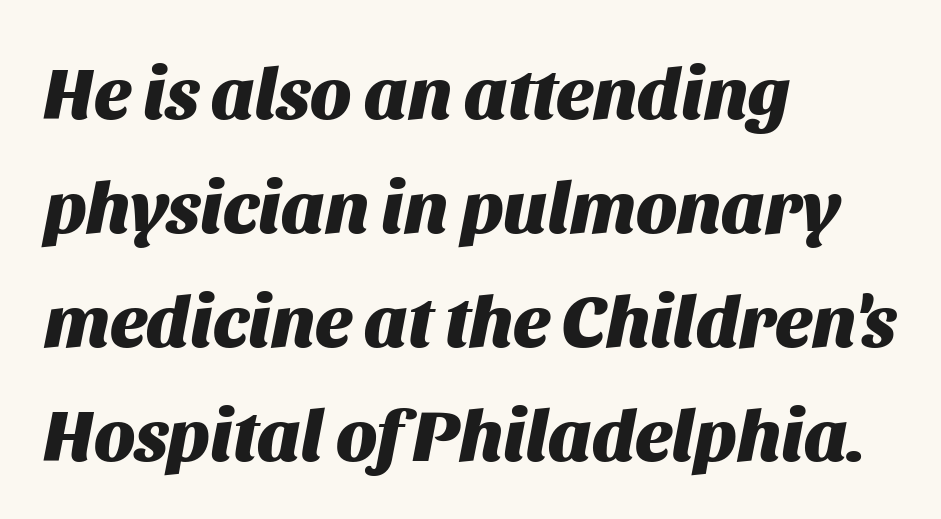
Q: Is the text bold? A: Yes.
Q: Is the text italic (slanted)? A: Yes, it leans right by about 11 degrees.
Q: Is the text underlined? A: No.
Q: How is the paragraph aligned? A: Left-aligned.
Q: Is the spacing between letters normal or unusually wide? A: Normal.
Q: Is the spacing between lines tight, normal or loose? A: Normal.
Q: Width (condensed, normal, or wide)? A: Normal.
Q: Stroke contrast? A: Medium.
Q: x-height? A: Large.
Q: Monospaced? A: No.
